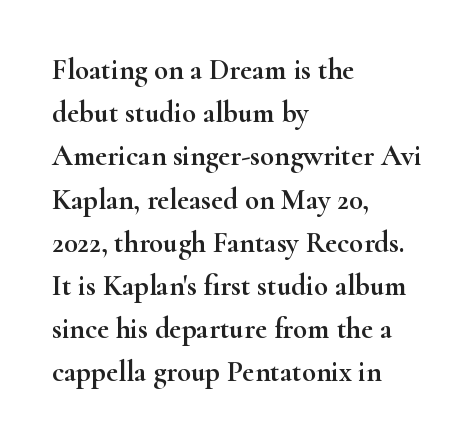
Varying glyph widths throughout — classic text-font behaviour. The letterforms sit shoulder to shoulder at normal distance. What kind of face is this? One with serifs. In terms of leading, this rendering sits right in the middle. The lettering stays uniformly vertical, giving the passage a roman look. Each row of text sits above clean, open space.
